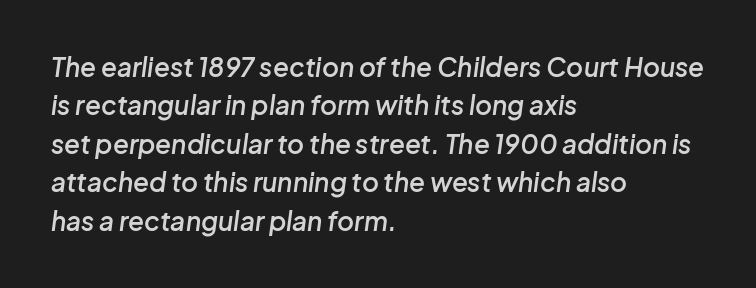
Q: Is the text bold? A: Semi-bold.
Q: Is the text italic (slanted)? A: Yes, it leans right by about 8 degrees.
Q: Is the text underlined? A: No.
Q: How is the paragraph aligned? A: Left-aligned.
Q: Is the spacing between letters normal or unusually wide? A: Normal.
Q: Is the spacing between lines tight, normal or loose? A: Normal.
